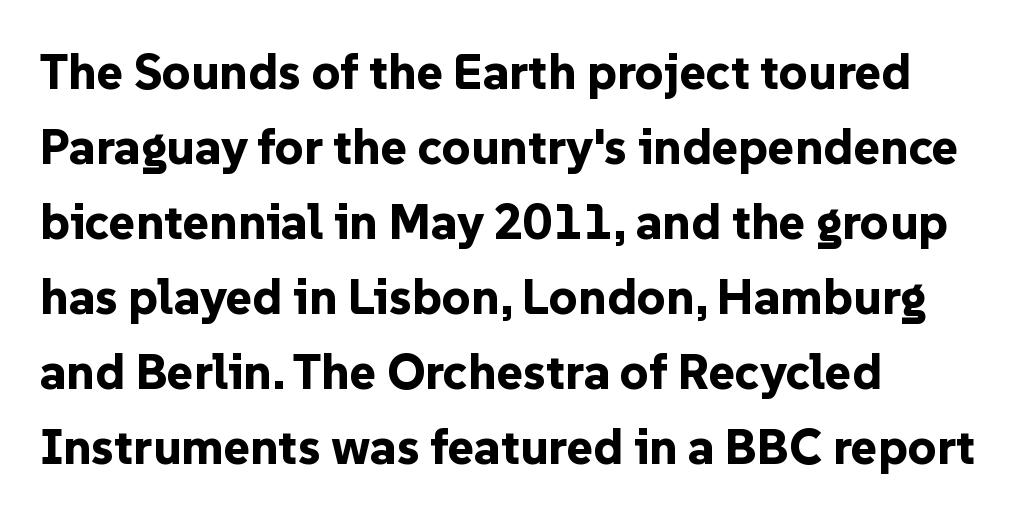
{"serif": "no", "italic": "no", "bold": "yes", "weight": "bold", "width": "normal", "stroke_contrast": "low", "x_height": "medium", "monospaced": "no", "underline": "no", "align": "left", "line_spacing": "normal", "line_spacing_ratio": 1.5, "letter_spacing": "normal", "letter_spacing_em": 0.0, "glyph_px": 50}
